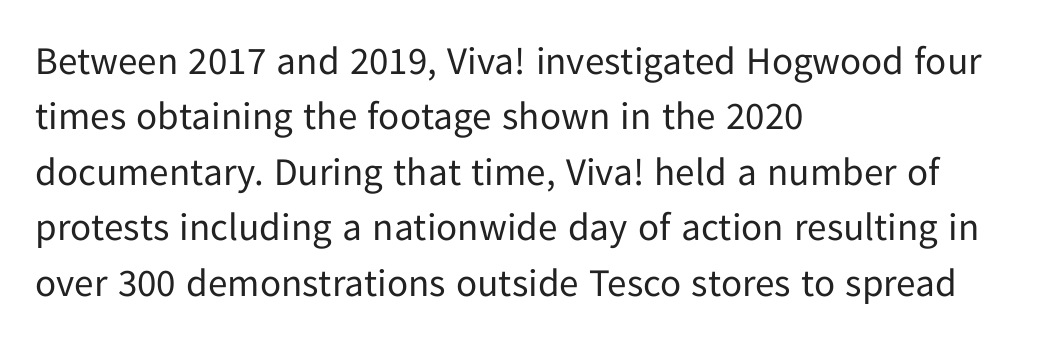
{"serif": "no", "italic": "no", "bold": "no", "weight": "regular", "width": "normal", "stroke_contrast": "low", "x_height": "medium", "monospaced": "no", "underline": "no", "align": "left", "line_spacing": "normal", "line_spacing_ratio": 1.42, "letter_spacing": "normal", "letter_spacing_em": 0.0, "glyph_px": 39}
